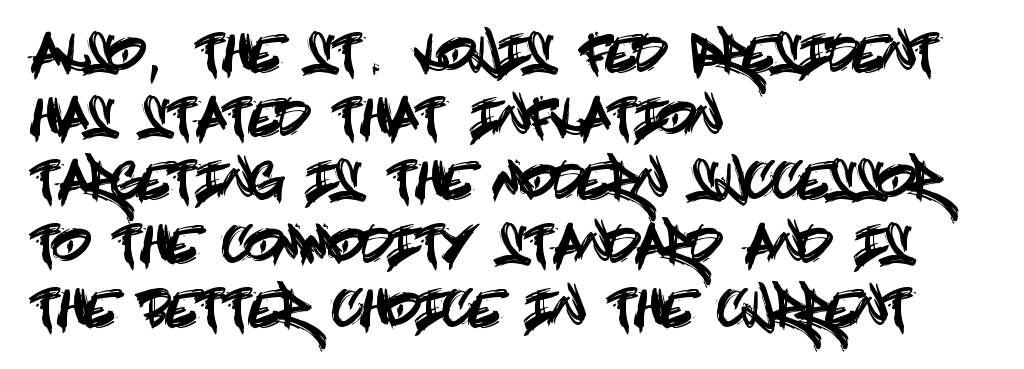
{"serif": "no", "width": "condensed", "x_height": "large", "underline": "no", "align": "left", "line_spacing": "normal", "line_spacing_ratio": 1.3, "letter_spacing": "normal", "letter_spacing_em": 0.0, "glyph_px": 49}
